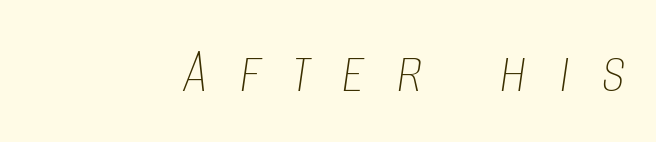
The passage shown leans; its letterforms are oblique. This rendering features lettering with no underline. The lines are quadded right. Is this a fixed-width face? No — the glyphs have proportional, varying widths. Loose tracking; the words dissolve into strings of separated letters.
